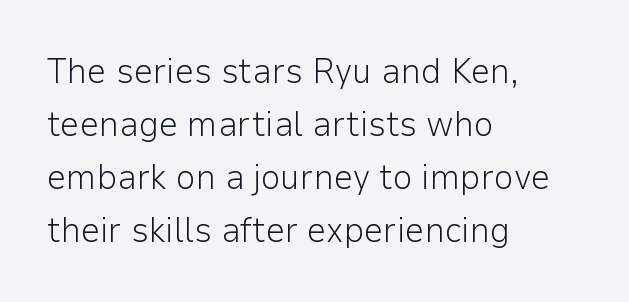
The image shows 35 px light sans-serif type, upright; set left-aligned, normal line spacing (1.51x), normal letter spacing, not underlined; low stroke contrast and a medium x-height.
